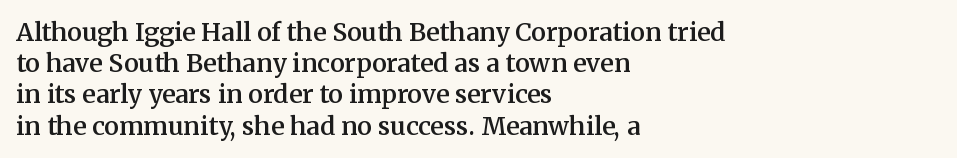
Q: Is the text bold? A: Semi-bold.
Q: Is the text italic (slanted)? A: No, it is upright.
Q: Is the text underlined? A: No.
Q: How is the paragraph aligned? A: Left-aligned.
Q: Is the spacing between letters normal or unusually wide? A: Normal.
Q: Is the spacing between lines tight, normal or loose? A: Normal.
